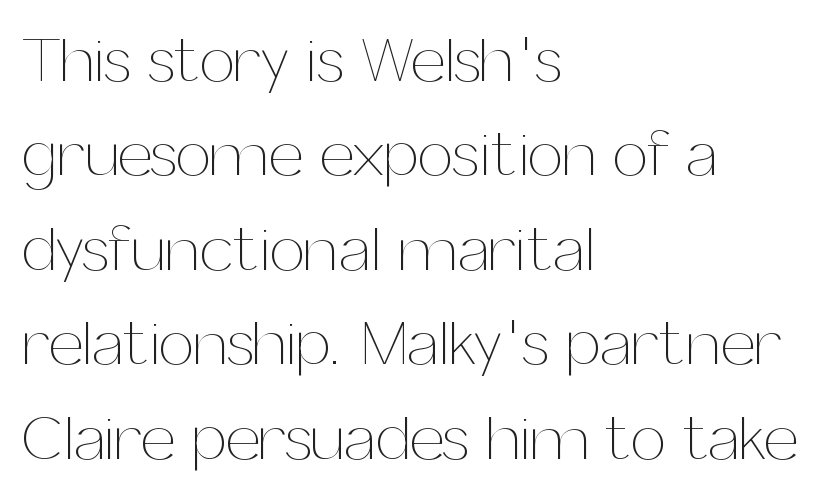
The image shows 63 px thin type, upright; set left-aligned, normal line spacing (1.5x), normal letter spacing, not underlined; medium stroke contrast and a medium x-height.
